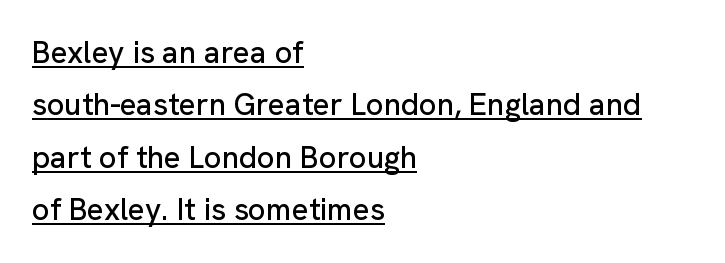
Q: Is the text italic (slanted)? A: No, it is upright.
Q: Is the typeface a serif or a sans-serif typeface? A: Sans-serif.
Q: Is the text underlined? A: Yes.
Q: How is the paragraph aligned? A: Left-aligned.
Q: Is the spacing between letters normal or unusually wide? A: Normal.
Q: Is the spacing between lines tight, normal or loose? A: Normal.
Q: Width (condensed, normal, or wide)? A: Normal.
Q: Stroke contrast? A: Low.
Q: x-height? A: Medium.
Q: Monospaced? A: No.
